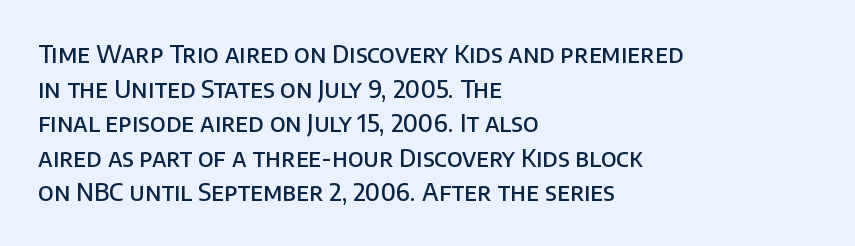
{"italic": "no", "bold": "semi", "underline": "no", "align": "left", "line_spacing": "normal", "line_spacing_ratio": 1.44, "letter_spacing": "normal", "letter_spacing_em": 0.0, "glyph_px": 24}
